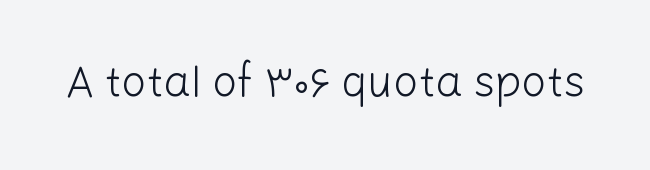
Q: Is the text bold? A: No.
Q: Is the text italic (slanted)? A: No, it is upright.
Q: Is the typeface a serif or a sans-serif typeface? A: Sans-serif.
Q: Is the text underlined? A: No.
Q: Is the spacing between letters normal or unusually wide? A: Normal.
Q: Width (condensed, normal, or wide)? A: Normal.
Q: Stroke contrast? A: Low.
Q: x-height? A: Medium.
Q: Monospaced? A: No.
